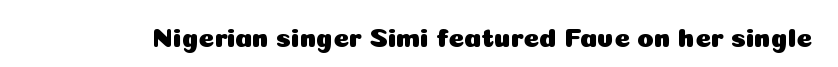
{"italic": "no", "underline": "no", "letter_spacing": "normal", "letter_spacing_em": 0.0, "glyph_px": 27}
